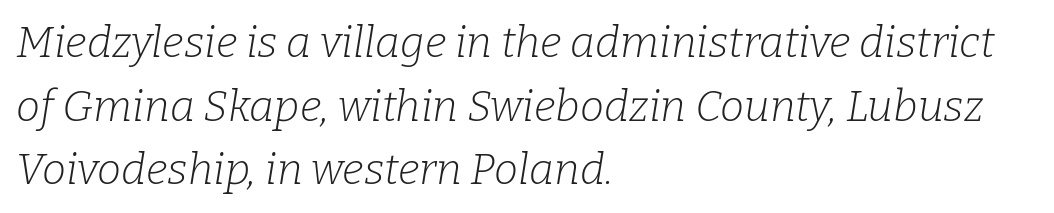
Think of a printed novel: that variable character pitch is what you see here. The ragged edge is on the right, which tells us the setting is flush left. The vertical gap from one line to the next is medium. The rendering shows small feet on the letterforms — a serif design. Notice how the stems are inclined rather than vertical — that's the hallmark of italics. Unbolded letterforms with no extra heft.
